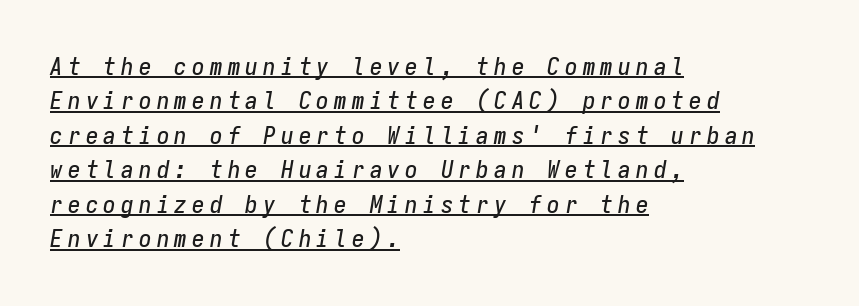
The image shows 25 px text type, italic (leaning right); set left-aligned, normal line spacing (1.38x), unusually wide letter spacing (+0.21 em), underlined.
